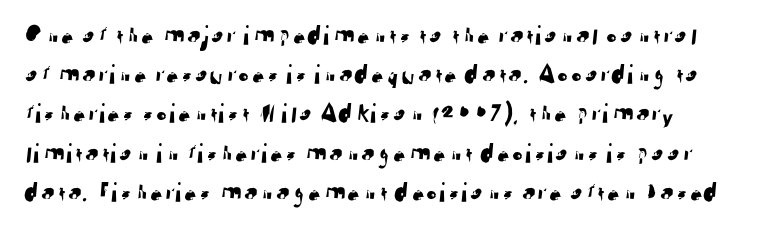
Think of a printed novel: that variable character pitch is what you see here. Nothing unusual about the tracking: characters are spaced as the font intends. Quick note: interline space is typical. The words here are not underlined.
